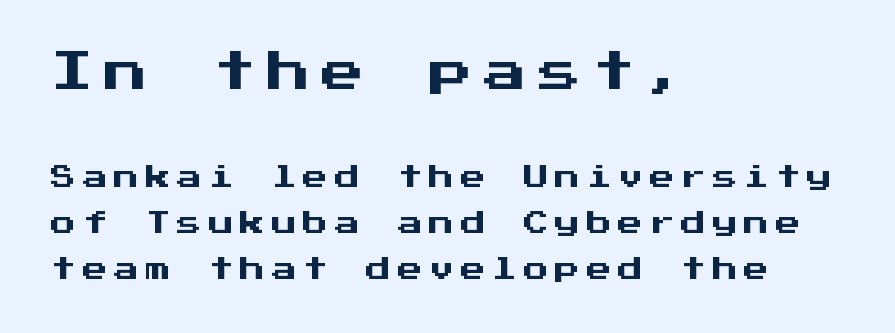
The block sitting higher on the canvas is the one with enlarged characters. Every character here occupies the same horizontal width, giving the sample a typewriter-like rhythm. A bare baseline throughout the passage. Characters follow at a spacing far wider than the type designer built in. The text block is weighted toward the left margin, trailing off unevenly rightward. Serifs: no, the terminals of the letterforms are clean.
